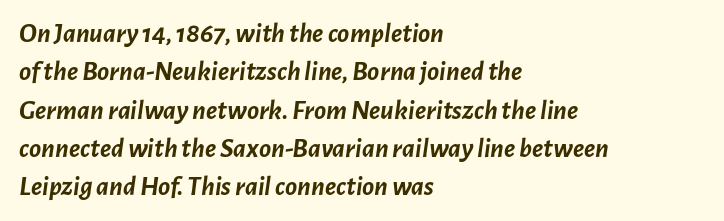
The image shows 28 px semibold type, italic (leaning right); set left-aligned, normal line spacing (1.37x), normal letter spacing, not underlined; low stroke contrast and a medium x-height.
